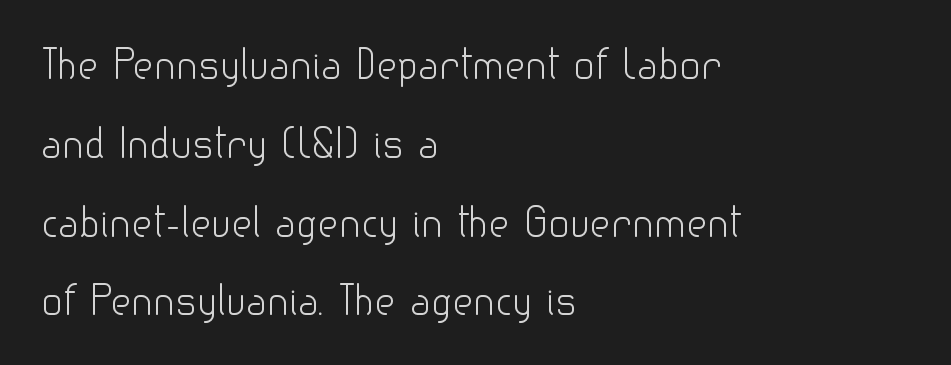
The image shows 40 px light sans-serif type, upright; set left-aligned, loose line spacing (1.97x), normal letter spacing, not underlined; low stroke contrast and a small x-height.
